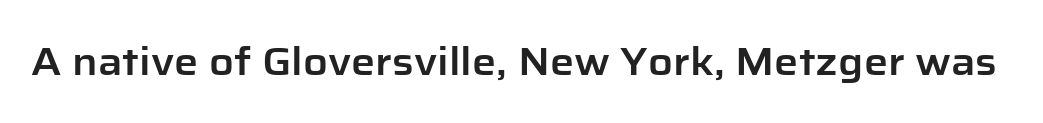
Q: Is the text italic (slanted)? A: No, it is upright.
Q: Is the typeface a serif or a sans-serif typeface? A: Sans-serif.
Q: Is the text underlined? A: No.
Q: Is the spacing between letters normal or unusually wide? A: Normal.
Q: Width (condensed, normal, or wide)? A: Normal.
Q: Stroke contrast? A: Low.
Q: x-height? A: Medium.
Q: Monospaced? A: No.
